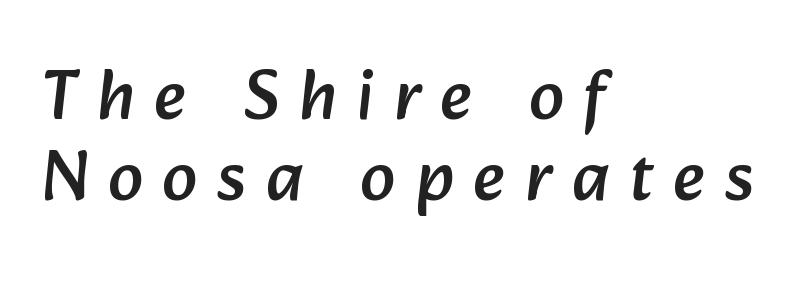
{"serif": "no", "width": "normal", "stroke_contrast": "low", "x_height": "medium", "monospaced": "no", "underline": "no", "align": "left", "line_spacing_ratio": 1.16, "letter_spacing": "wide", "letter_spacing_em": 0.29, "glyph_px": 70}
